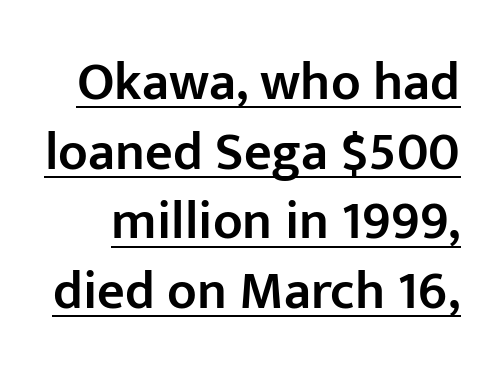
{"serif": "no", "italic": "no", "bold": "semi", "weight": "semibold", "width": "normal", "stroke_contrast": "low", "x_height": "medium", "monospaced": "no", "underline": "yes", "line_spacing": "normal", "line_spacing_ratio": 1.29, "letter_spacing": "normal", "letter_spacing_em": 0.0, "glyph_px": 54}
